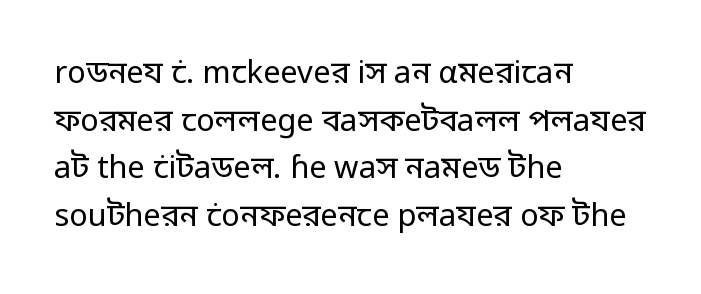
{"serif": "no", "italic": "no", "bold": "no", "weight": "regular", "width": "normal", "stroke_contrast": "low", "x_height": "medium", "monospaced": "no", "underline": "no", "align": "left", "line_spacing": "normal", "line_spacing_ratio": 1.54, "letter_spacing": "normal", "letter_spacing_em": 0.0, "glyph_px": 31}
